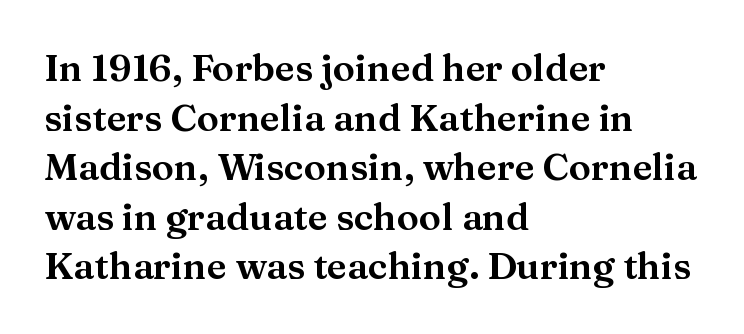
Do the characters align in a grid? No, the font is proportional. Where is the straight margin? On the left. Style check: upright. Descender tails drop into unmarked territory.
